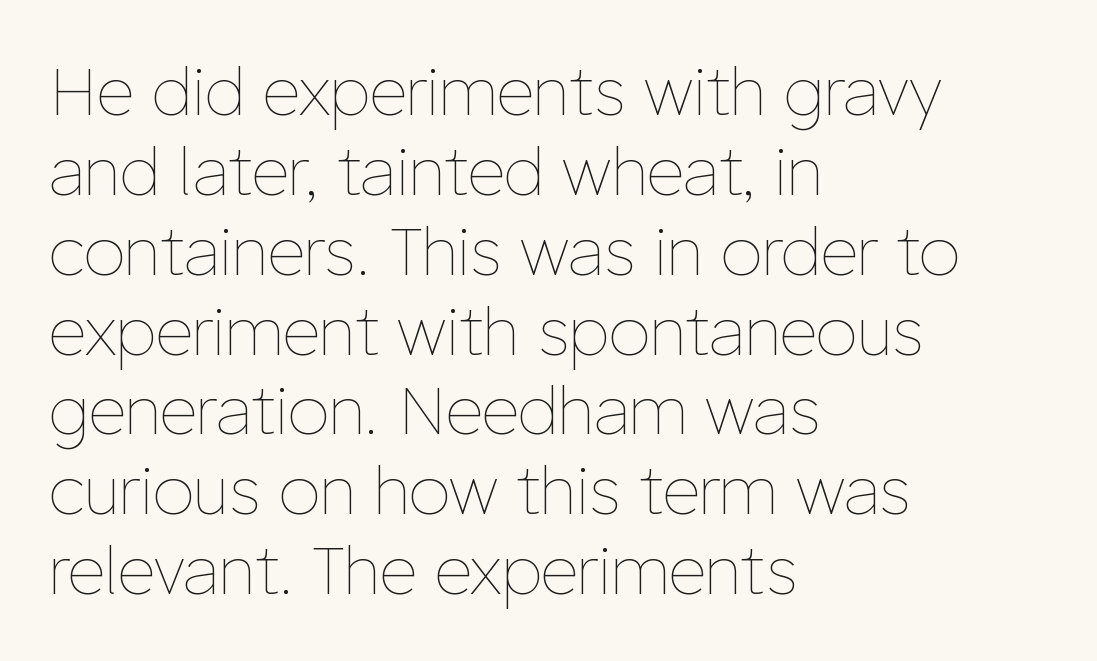
Q: Is the text bold? A: No.
Q: Is the text italic (slanted)? A: No, it is upright.
Q: Is the text underlined? A: No.
Q: How is the paragraph aligned? A: Left-aligned.
Q: Is the spacing between letters normal or unusually wide? A: Normal.
Q: Width (condensed, normal, or wide)? A: Normal.
Q: Stroke contrast? A: Low.
Q: x-height? A: Medium.
Q: Monospaced? A: No.
